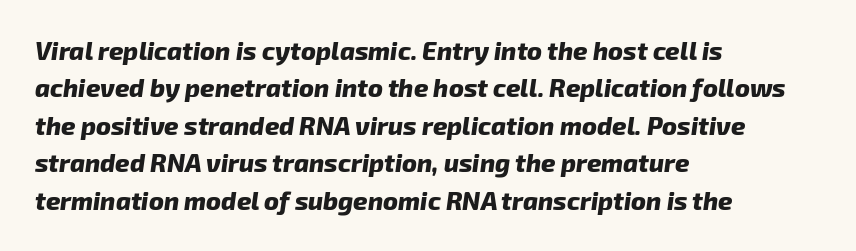
The text block is weighted toward the left margin, trailing off unevenly rightward. Regular leading. No extra tracking has been applied to these lines. Emphasis by weight is at full strength: bold.
